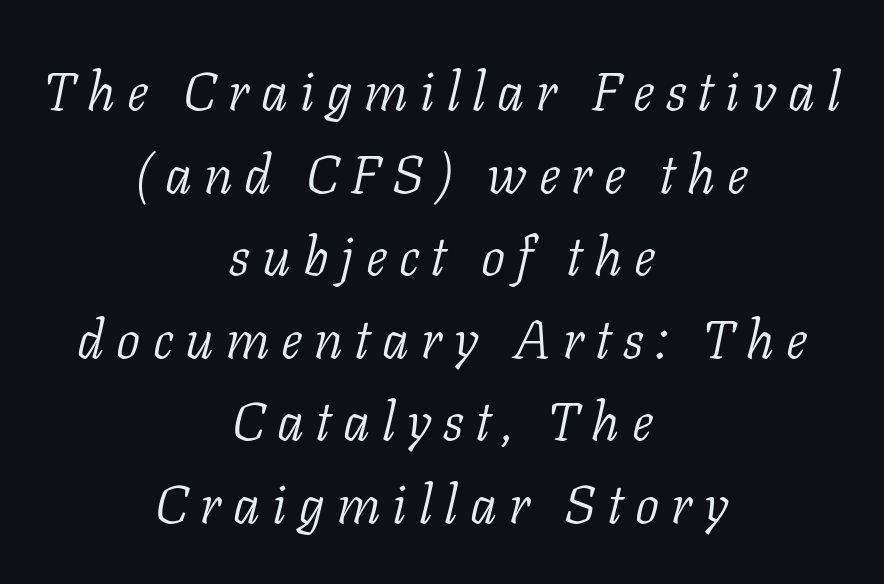
Honestly, the letter spacing is so wide it's the main thing you notice. How would I describe the line gaps? Plain and ordinary. Observe the serifs anchoring each vertical stroke in this sample. Underlining? Definitely not there. Rendered with sloped, italic letterforms. Think of a printed novel: that variable character pitch is what you see here.
